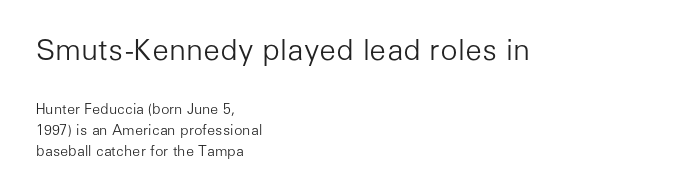
Q: Is the text bold? A: No.
Q: Is the text italic (slanted)? A: No, it is upright.
Q: Is the typeface a serif or a sans-serif typeface? A: Sans-serif.
Q: Is the text underlined? A: No.
Q: How is the paragraph aligned? A: Left-aligned.
Q: Is the spacing between letters normal or unusually wide? A: Normal.
Q: Is the spacing between lines tight, normal or loose? A: Normal.
Q: Which block of text is set in a larger size, the first (top) or the second (bottom)? A: The first (top) one.
Q: Width (condensed, normal, or wide)? A: Normal.
Q: Stroke contrast? A: Low.
Q: x-height? A: Medium.
Q: Monospaced? A: No.
